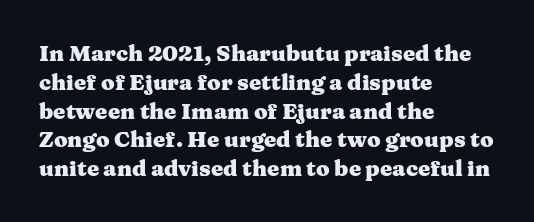
The image shows 22 px bold type, upright; set left-aligned, normal line spacing (1.31x), normal letter spacing, not underlined.
